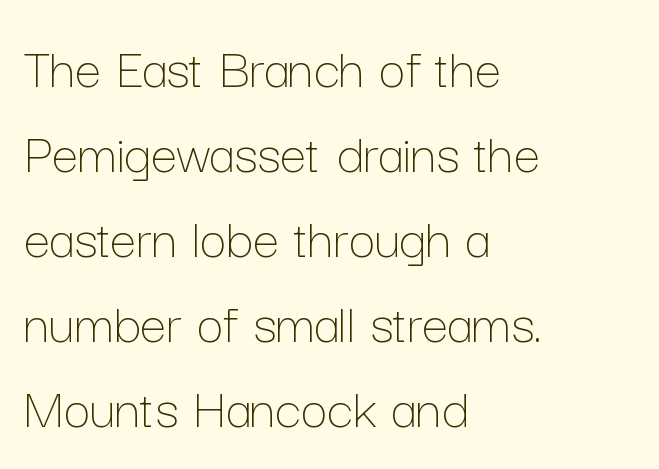
The image shows 59 px thin type, upright; set left-aligned, normal line spacing (1.44x), normal letter spacing, not underlined; low stroke contrast and a medium x-height.
